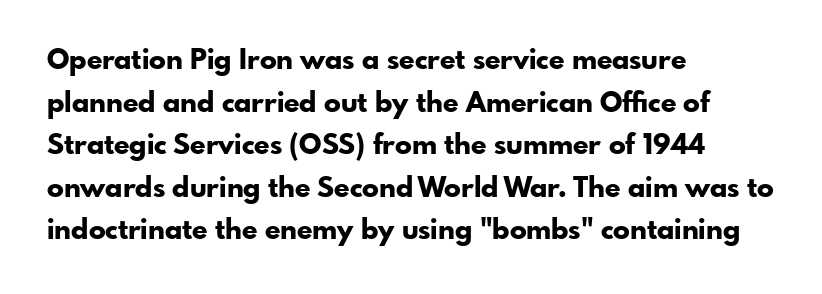
Q: Is the text bold? A: Yes.
Q: Is the text italic (slanted)? A: No, it is upright.
Q: Is the typeface a serif or a sans-serif typeface? A: Sans-serif.
Q: Is the text underlined? A: No.
Q: How is the paragraph aligned? A: Left-aligned.
Q: Is the spacing between letters normal or unusually wide? A: Normal.
Q: Is the spacing between lines tight, normal or loose? A: Normal.
Q: Width (condensed, normal, or wide)? A: Normal.
Q: Stroke contrast? A: Low.
Q: x-height? A: Small.
Q: Monospaced? A: No.
